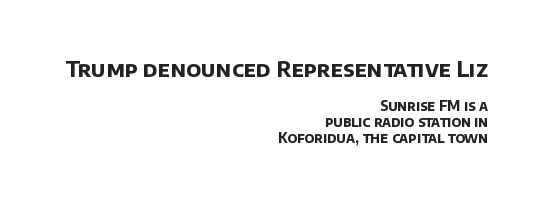
{"bold": "yes", "underline": "no", "align": "right", "line_spacing": "tight", "line_spacing_ratio": 1.12, "letter_spacing": "normal", "letter_spacing_em": 0.0, "larger_block": "first", "size_ratio": 1.57, "glyph_px": 22}
